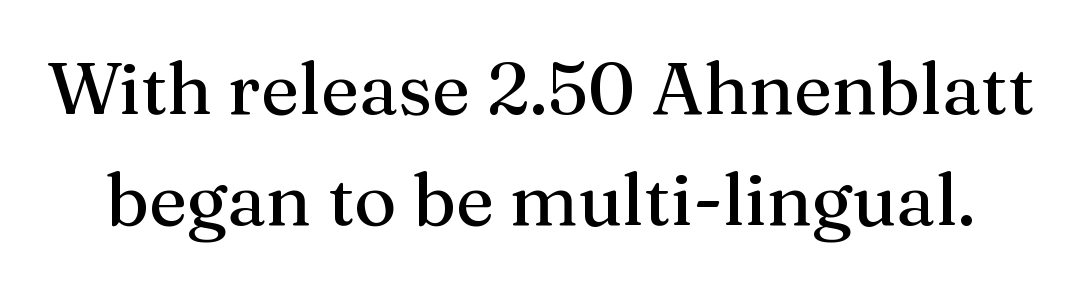
Q: Is the text italic (slanted)? A: No, it is upright.
Q: Is the typeface a serif or a sans-serif typeface? A: Serif.
Q: Is the text underlined? A: No.
Q: Is the spacing between letters normal or unusually wide? A: Normal.
Q: Is the spacing between lines tight, normal or loose? A: Normal.
Q: Width (condensed, normal, or wide)? A: Normal.
Q: Stroke contrast? A: Medium.
Q: x-height? A: Medium.
Q: Monospaced? A: No.
